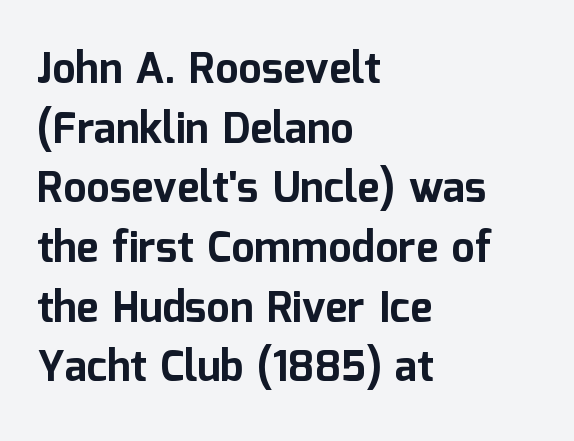
The image shows 42 px bold sans-serif type, upright; set left-aligned, normal line spacing (1.42x), normal letter spacing, not underlined; low stroke contrast and a medium x-height.
